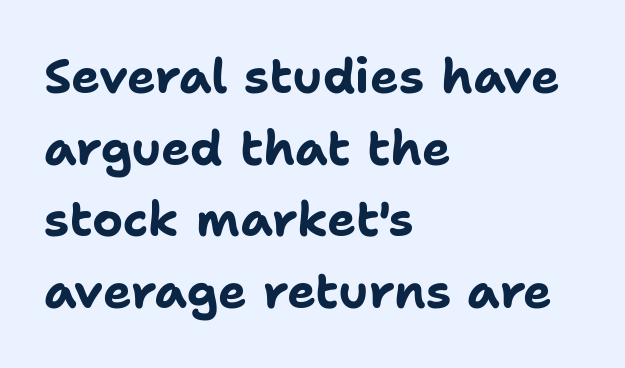
Line spacing here is normal. Tracking value appears to be zero — textbook default spacing. One-word summary of the alignment: left. A full-strength bold gives these letters their thick strokes.
